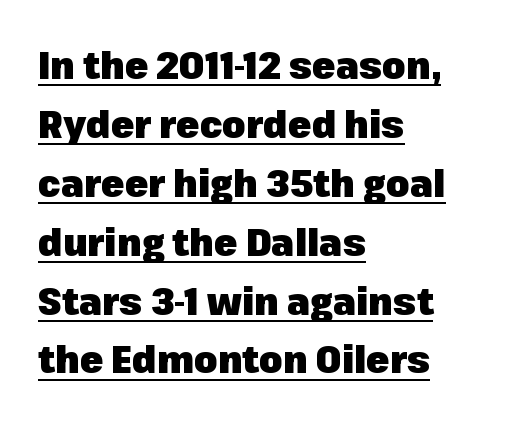
Underlining? Definitely there. I'd call this a sans setting — the letters go barefoot. The face used here is proportionally spaced, like ordinary book or web type. The characters look thick and weighty, a clear bold. This sample is left-justified, so line endings fall wherever the words run out. Vertically, the passage feels balanced, rows spaced as you'd expect.
